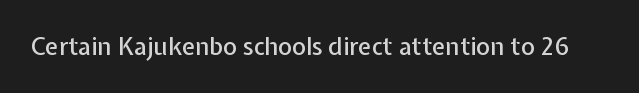
The image shows 24 px text type, upright; set normal letter spacing, not underlined.
